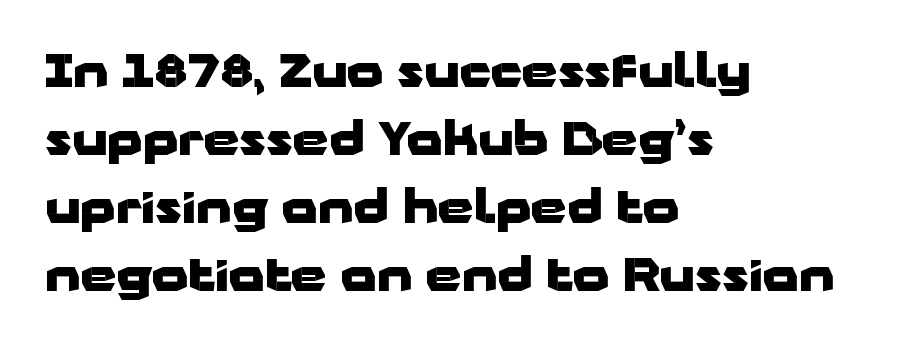
The image shows 46 px heavy, wide sans-serif type, upright; set left-aligned, normal line spacing (1.48x), normal letter spacing, not underlined; low stroke contrast and a medium x-height.
